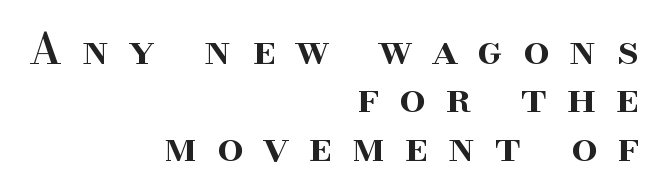
{"serif": "yes", "italic": "no", "bold": "semi", "weight": "semibold", "width": "normal", "stroke_contrast": "high", "x_height": "small", "monospaced": "no", "underline": "no", "align": "right", "line_spacing": "tight", "line_spacing_ratio": 1.15, "letter_spacing": "wide", "letter_spacing_em": 0.47, "glyph_px": 42}
